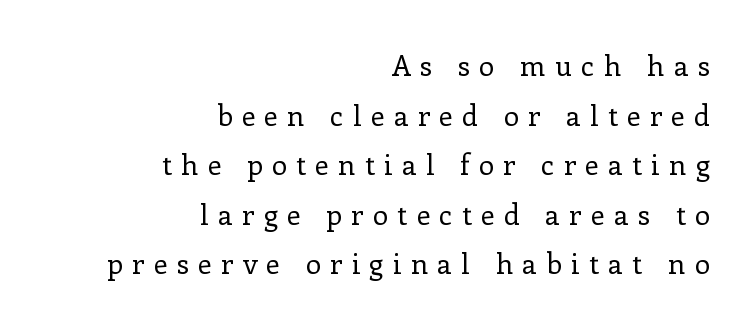
The image shows 28 px regular-weight serif type, upright; set right-aligned, line spacing 1.77x, unusually wide letter spacing (+0.33 em), not underlined; low stroke contrast and a medium x-height.
